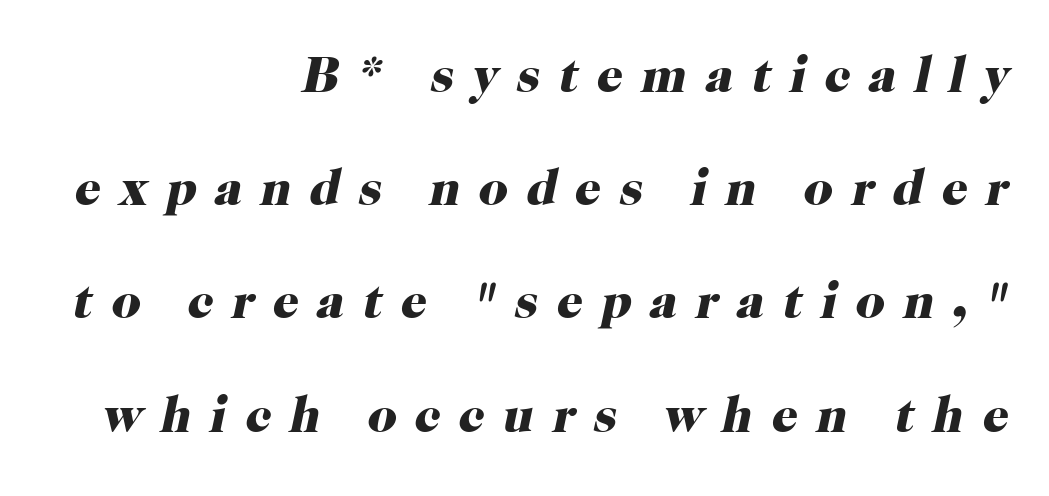
The image shows 51 px heavy serif type, italic (leaning right); set right-aligned, loose line spacing (2.22x), unusually wide letter spacing (+0.36 em), not underlined; high stroke contrast and a medium x-height.
